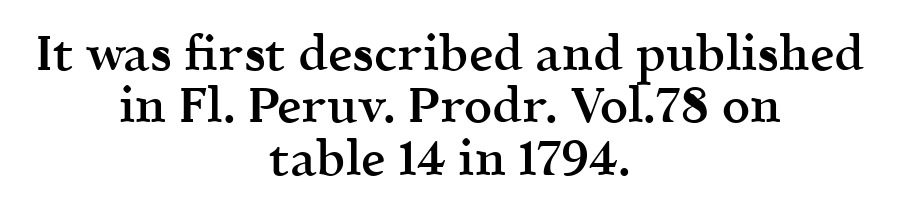
This is the regular roman posture of the typeface. The rendering keeps characters at their native spacing. Has an underline been added? It has not. A typesetter would call this proportional, since set widths differ per character.
